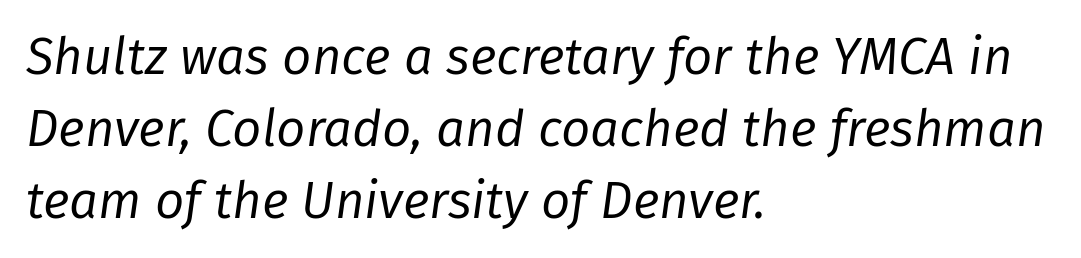
Q: Is the text bold? A: No.
Q: Is the text italic (slanted)? A: Yes, it leans right by about 8 degrees.
Q: Is the text underlined? A: No.
Q: How is the paragraph aligned? A: Left-aligned.
Q: Is the spacing between letters normal or unusually wide? A: Normal.
Q: Is the spacing between lines tight, normal or loose? A: Normal.
Q: Width (condensed, normal, or wide)? A: Normal.
Q: Stroke contrast? A: Low.
Q: x-height? A: Medium.
Q: Monospaced? A: No.
